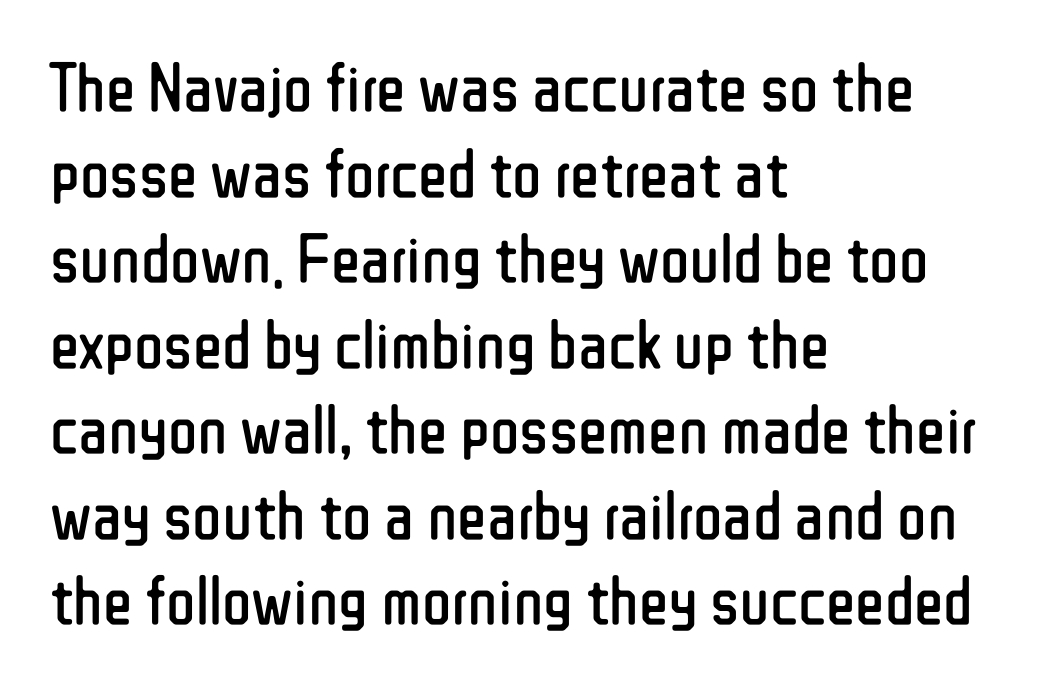
Q: Is the text bold? A: No.
Q: Is the text italic (slanted)? A: No, it is upright.
Q: Is the typeface a serif or a sans-serif typeface? A: Sans-serif.
Q: Is the text underlined? A: No.
Q: How is the paragraph aligned? A: Left-aligned.
Q: Is the spacing between letters normal or unusually wide? A: Normal.
Q: Width (condensed, normal, or wide)? A: Condensed.
Q: Stroke contrast? A: Low.
Q: x-height? A: Medium.
Q: Monospaced? A: No.
